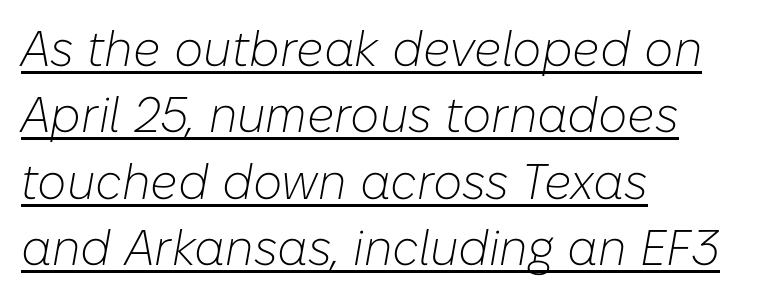
The image shows 50 px light type, italic (leaning right); set left-aligned, normal line spacing (1.33x), normal letter spacing, underlined; low stroke contrast and a medium x-height.
